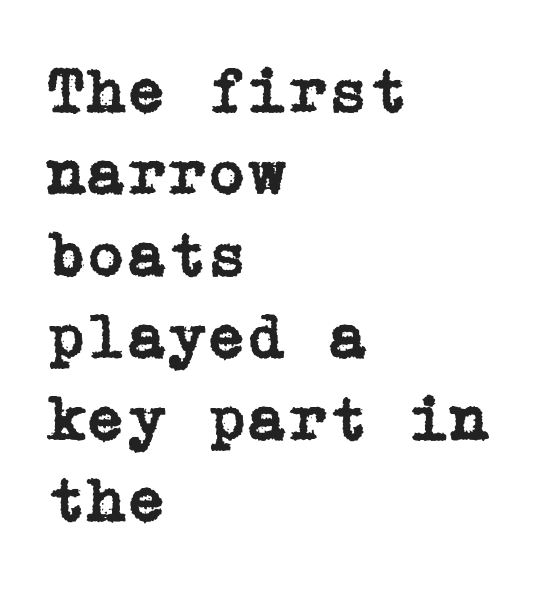
Q: Is the text italic (slanted)? A: No, it is upright.
Q: Is the typeface a serif or a sans-serif typeface? A: Serif.
Q: Is the text underlined? A: No.
Q: How is the paragraph aligned? A: Left-aligned.
Q: Is the spacing between letters normal or unusually wide? A: Normal.
Q: Is the spacing between lines tight, normal or loose? A: Normal.
Q: Width (condensed, normal, or wide)? A: Normal.
Q: Stroke contrast? A: Low.
Q: x-height? A: Medium.
